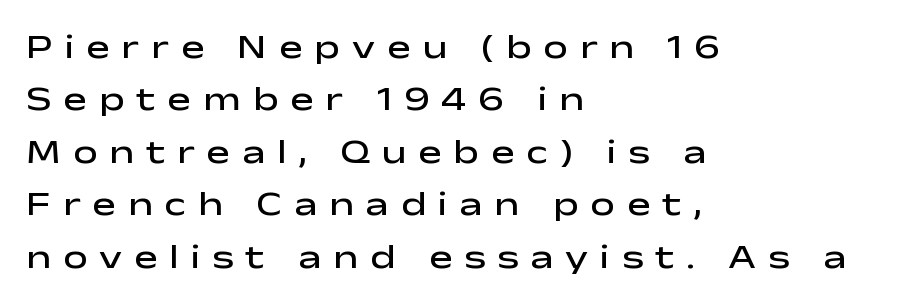
{"serif": "no", "italic": "no", "bold": "semi", "weight": "semibold", "width": "wide", "stroke_contrast": "low", "x_height": "medium", "monospaced": "no", "underline": "no", "align": "left", "line_spacing": "normal", "line_spacing_ratio": 1.5, "letter_spacing": "wide", "letter_spacing_em": 0.34, "glyph_px": 35}
